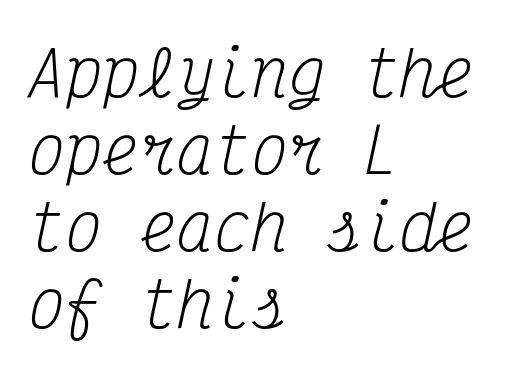
The image shows 62 px regular-weight, condensed serif type, italic (leaning right), monospaced; set left-aligned, line spacing 1.24x, normal letter spacing, not underlined; medium stroke contrast and a medium x-height.
